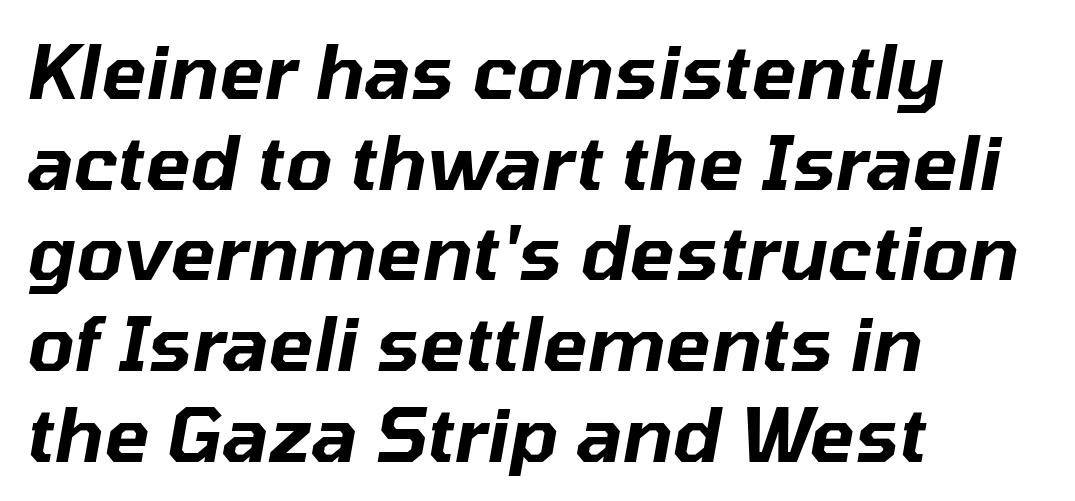
Q: Is the text italic (slanted)? A: Yes, it leans right by about 10 degrees.
Q: Is the text underlined? A: No.
Q: How is the paragraph aligned? A: Left-aligned.
Q: Is the spacing between letters normal or unusually wide? A: Normal.
Q: Width (condensed, normal, or wide)? A: Normal.
Q: Stroke contrast? A: Low.
Q: x-height? A: Medium.
Q: Monospaced? A: No.
